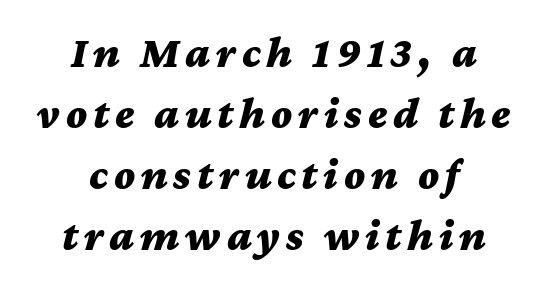
The image shows 44 px bold, wide type, italic (leaning right); set centered, normal line spacing (1.39x), not underlined; medium stroke contrast and a medium x-height.
